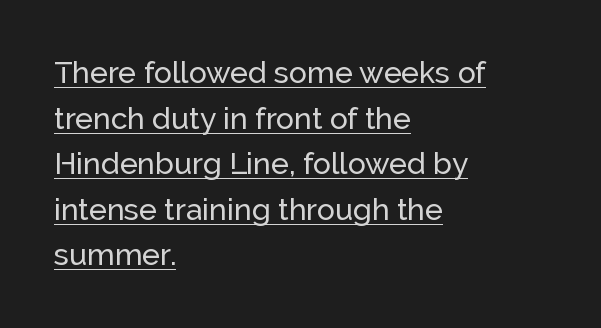
The image shows 30 px sans-serif type, upright; set left-aligned, normal line spacing (1.52x), normal letter spacing, underlined; low stroke contrast and a medium x-height.
